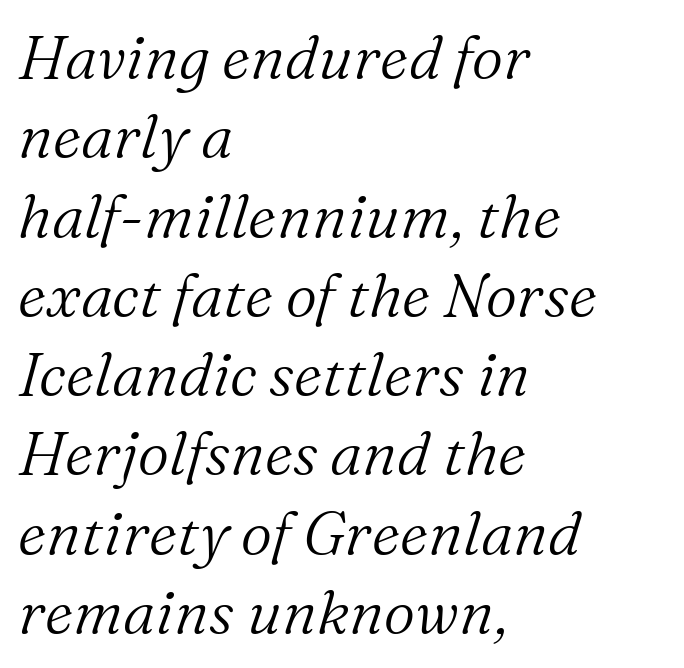
Horizontal alignment here is leftward, the default for most running prose. The text carries the slant typical of an italic or oblique font. The passage shown stacks its lines at a standard gap. Small tapered or slab feet sit at the stroke ends, so this counts as serif. Character widths vary here, with narrow letters taking less room than wide ones. Students, note that the glyphs here touch the page at normal intervals.
